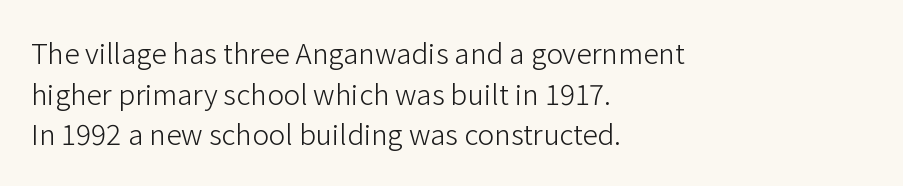
Q: Is the text bold? A: No.
Q: Is the text italic (slanted)? A: No, it is upright.
Q: Is the typeface a serif or a sans-serif typeface? A: Sans-serif.
Q: Is the text underlined? A: No.
Q: How is the paragraph aligned? A: Left-aligned.
Q: Is the spacing between letters normal or unusually wide? A: Normal.
Q: Is the spacing between lines tight, normal or loose? A: Normal.
Q: Width (condensed, normal, or wide)? A: Normal.
Q: Stroke contrast? A: Low.
Q: x-height? A: Medium.
Q: Monospaced? A: No.
